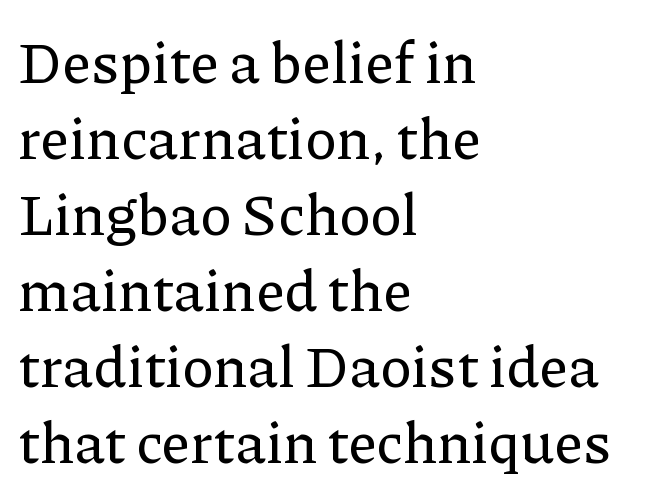
The image shows 58 px serif type, upright; set left-aligned, normal line spacing (1.31x), normal letter spacing, not underlined; low stroke contrast and a medium x-height.
